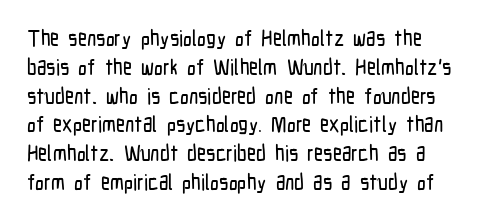
{"italic": "no", "underline": "no", "line_spacing": "normal", "line_spacing_ratio": 1.31, "letter_spacing": "normal", "letter_spacing_em": 0.0, "glyph_px": 22}
